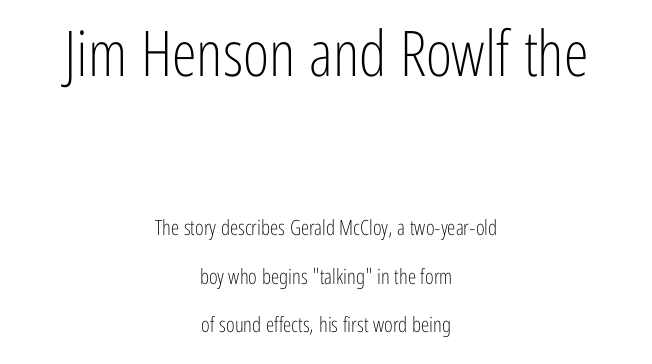
Q: Is the text bold? A: No.
Q: Is the text italic (slanted)? A: No, it is upright.
Q: Is the typeface a serif or a sans-serif typeface? A: Sans-serif.
Q: Is the text underlined? A: No.
Q: How is the paragraph aligned? A: Centered.
Q: Is the spacing between letters normal or unusually wide? A: Normal.
Q: Is the spacing between lines tight, normal or loose? A: Loose.
Q: Which block of text is set in a larger size, the first (top) or the second (bottom)? A: The first (top) one.
Q: Width (condensed, normal, or wide)? A: Condensed.
Q: Stroke contrast? A: Low.
Q: x-height? A: Medium.
Q: Monospaced? A: No.
